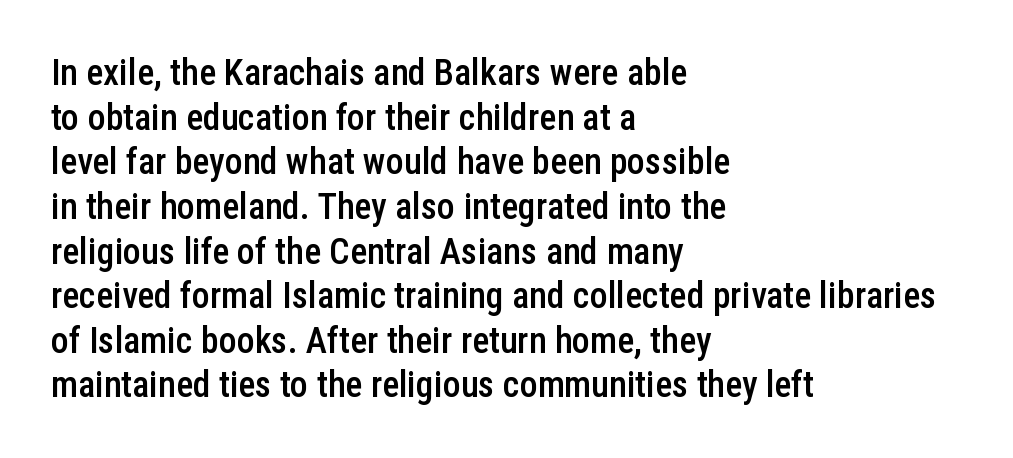
Q: Is the text bold? A: Semi-bold.
Q: Is the text italic (slanted)? A: No, it is upright.
Q: Is the typeface a serif or a sans-serif typeface? A: Sans-serif.
Q: Is the text underlined? A: No.
Q: How is the paragraph aligned? A: Left-aligned.
Q: Is the spacing between letters normal or unusually wide? A: Normal.
Q: Width (condensed, normal, or wide)? A: Condensed.
Q: Stroke contrast? A: Low.
Q: x-height? A: Medium.
Q: Monospaced? A: No.
